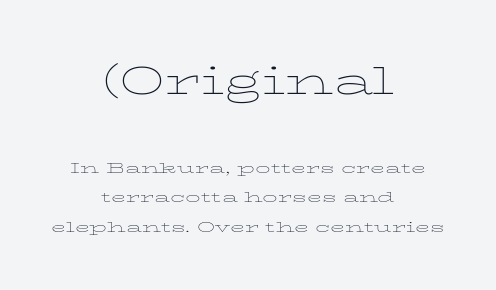
The image shows 38 px thin, wide serif type, upright; set centered, loose line spacing (1.96x), normal letter spacing, not underlined; the first (top) block is 2.53x larger; low stroke contrast and a medium x-height.
